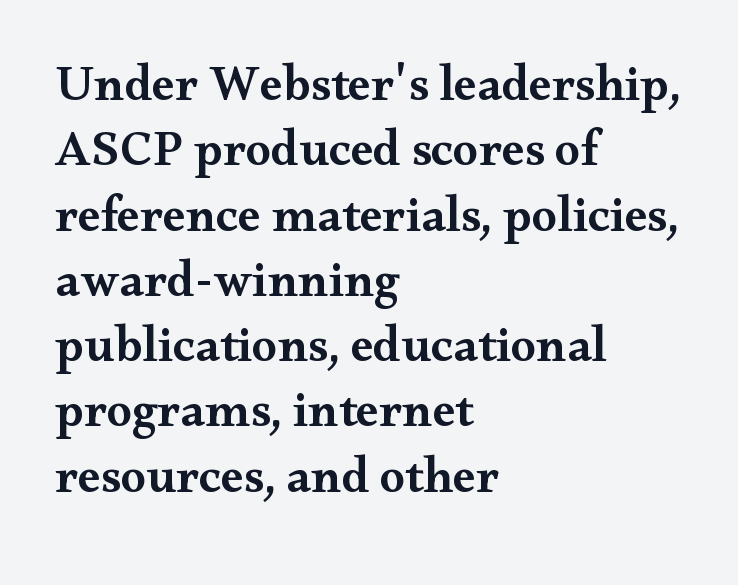
Quick note: underline off. The rendering keeps characters at their native spacing. Compared with a centered layout, this one pins lines to the left instead. Designer's note — italics off, roman on.
